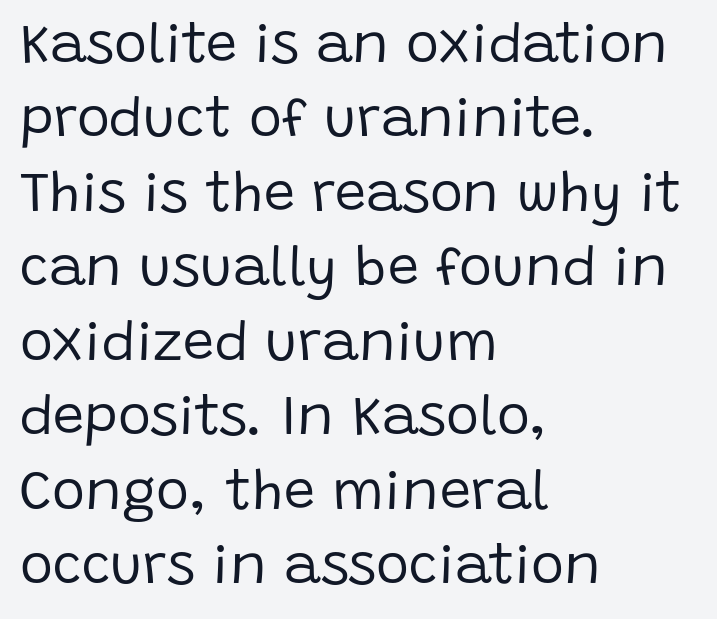
Q: Is the text bold? A: No.
Q: Is the text italic (slanted)? A: No, it is upright.
Q: Is the typeface a serif or a sans-serif typeface? A: Sans-serif.
Q: Is the text underlined? A: No.
Q: How is the paragraph aligned? A: Left-aligned.
Q: Is the spacing between letters normal or unusually wide? A: Normal.
Q: Is the spacing between lines tight, normal or loose? A: Normal.
Q: Width (condensed, normal, or wide)? A: Normal.
Q: Stroke contrast? A: Low.
Q: x-height? A: Large.
Q: Monospaced? A: No.
